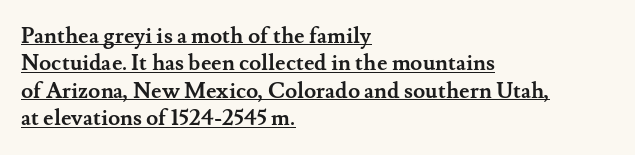
The image shows 22 px bold type, upright; set left-aligned, normal line spacing (1.25x), normal letter spacing, underlined.
